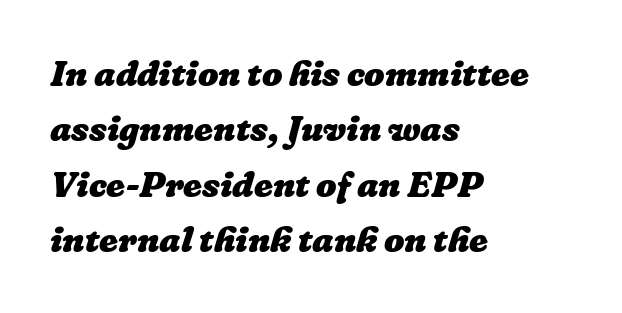
The image shows 36 px heavy type; set left-aligned, normal line spacing (1.54x), normal letter spacing, not underlined; low stroke contrast and a medium x-height.
